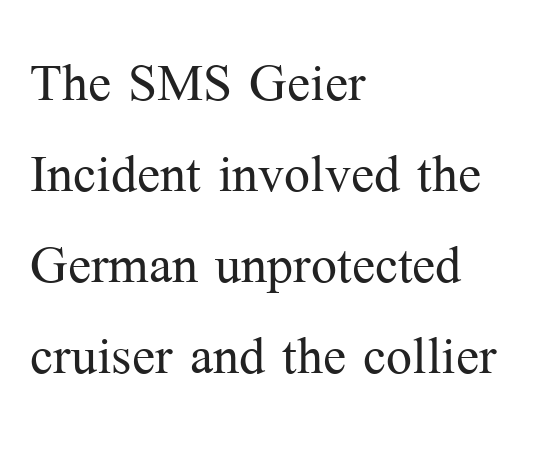
Q: Is the text bold? A: No.
Q: Is the text italic (slanted)? A: No, it is upright.
Q: Is the typeface a serif or a sans-serif typeface? A: Serif.
Q: Is the text underlined? A: No.
Q: How is the paragraph aligned? A: Left-aligned.
Q: Is the spacing between letters normal or unusually wide? A: Normal.
Q: Is the spacing between lines tight, normal or loose? A: Normal.
Q: Width (condensed, normal, or wide)? A: Normal.
Q: Stroke contrast? A: Medium.
Q: x-height? A: Medium.
Q: Monospaced? A: No.
